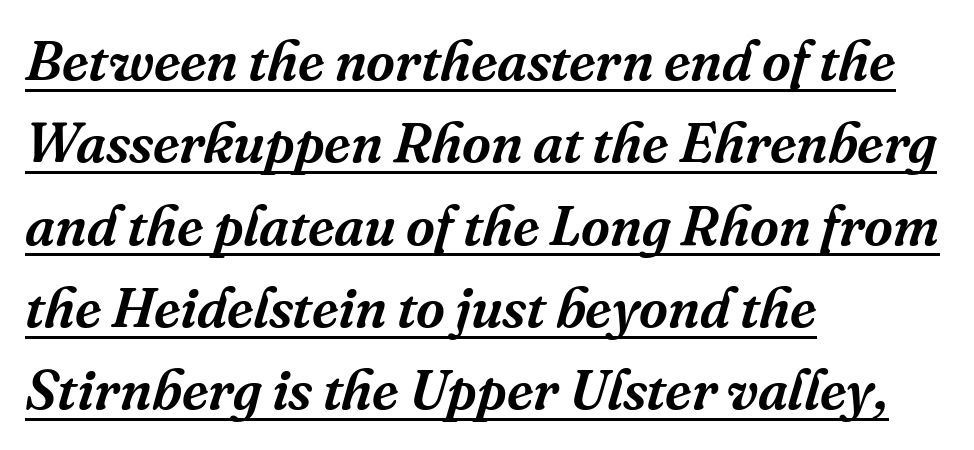
The image shows 56 px serif type, italic (leaning right); set left-aligned, normal line spacing (1.47x), normal letter spacing, underlined; medium stroke contrast and a medium x-height.
